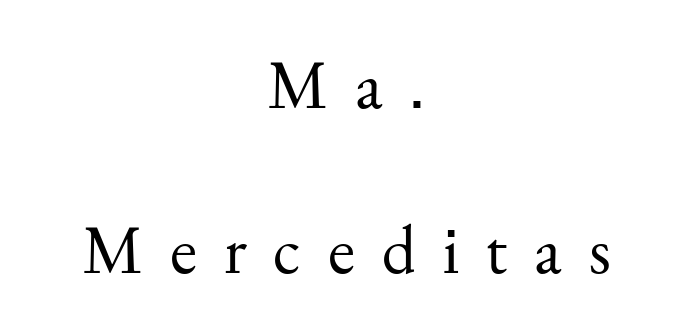
Q: Is the text bold? A: No.
Q: Is the text italic (slanted)? A: No, it is upright.
Q: Is the typeface a serif or a sans-serif typeface? A: Serif.
Q: Is the text underlined? A: No.
Q: How is the paragraph aligned? A: Centered.
Q: Is the spacing between letters normal or unusually wide? A: Unusually wide.
Q: Is the spacing between lines tight, normal or loose? A: Loose.
Q: Width (condensed, normal, or wide)? A: Normal.
Q: Stroke contrast? A: Medium.
Q: x-height? A: Small.
Q: Monospaced? A: No.
